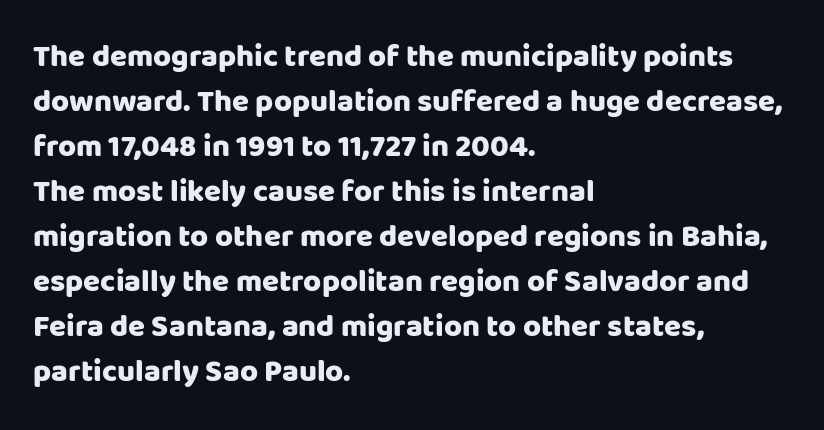
What's the leading like? Ordinary, nothing unusual. There is no visible air inserted between adjacent glyphs. These lines are composed in type without serifs. In CSS terms this would be text-align: left. Quick note: not italic, upright.
